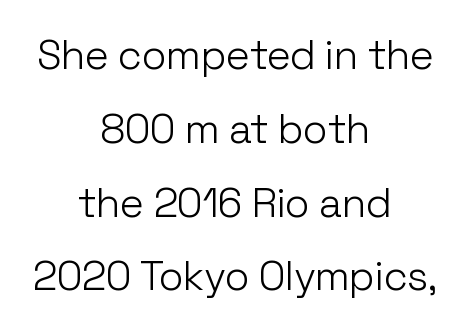
The image shows 41 px light sans-serif type, upright; set centered, line spacing 1.8x, normal letter spacing, not underlined; low stroke contrast and a medium x-height.
